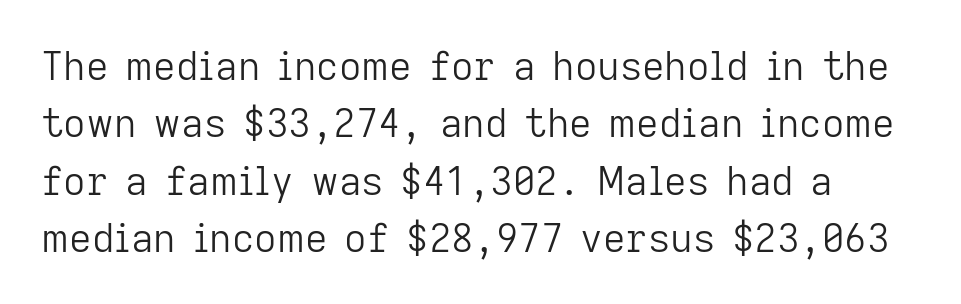
{"serif": "no", "italic": "no", "bold": "no", "weight": "light", "width": "normal", "stroke_contrast": "low", "x_height": "medium", "monospaced": "no", "underline": "no", "line_spacing": "normal", "line_spacing_ratio": 1.47, "letter_spacing": "normal", "letter_spacing_em": 0.0, "glyph_px": 39}
